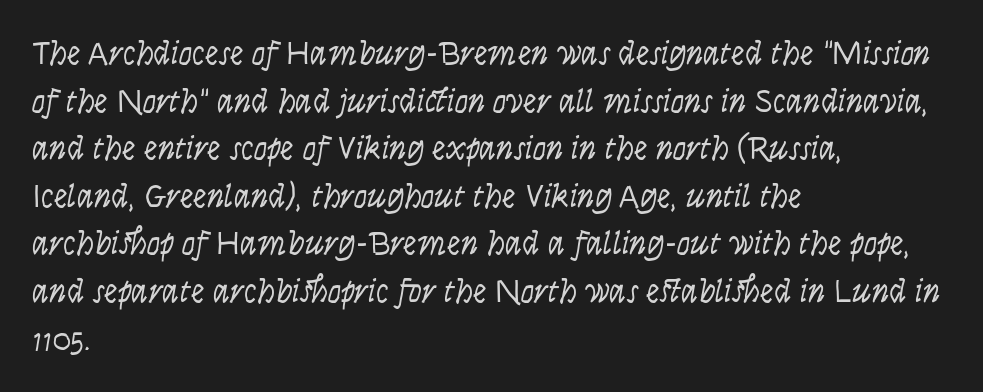
Think of a printed novel: that variable character pitch is what you see here. Honestly, the letter spacing is just normal — you wouldn't notice it. If you drew a ruler down the left edge, every line would touch it. It's the slanting kind of type. Leading: standard.
